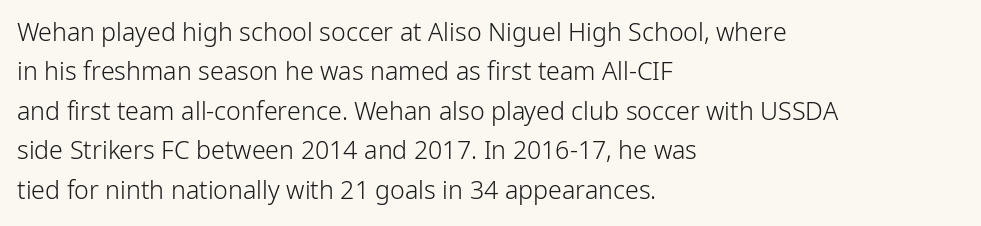
{"italic": "no", "bold": "no", "underline": "no", "align": "left", "line_spacing": "normal", "line_spacing_ratio": 1.58, "letter_spacing": "normal", "letter_spacing_em": 0.0, "glyph_px": 25}
